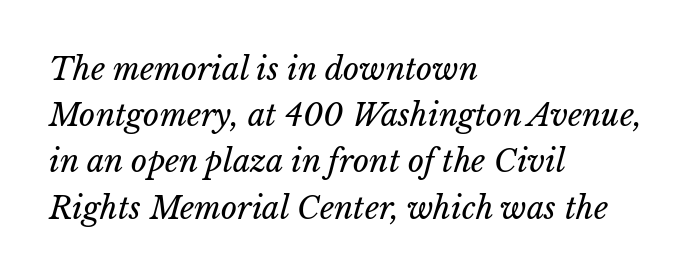
{"italic": "yes", "lean": "right", "slant_degrees": 15, "bold": "no", "weight": "regular", "width": "normal", "stroke_contrast": "low", "x_height": "medium", "monospaced": "no", "underline": "no", "align": "left", "line_spacing": "normal", "line_spacing_ratio": 1.49, "letter_spacing": "normal", "letter_spacing_em": 0.0, "glyph_px": 31}
